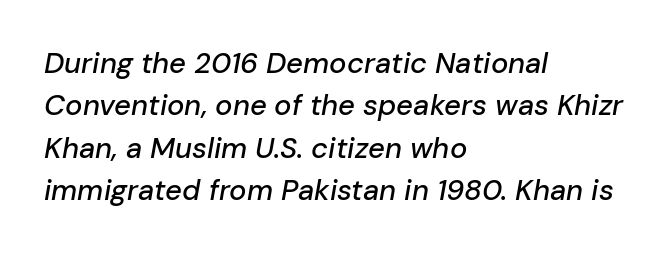
Q: Is the text italic (slanted)? A: Yes, it leans right by about 10 degrees.
Q: Is the text underlined? A: No.
Q: How is the paragraph aligned? A: Left-aligned.
Q: Is the spacing between letters normal or unusually wide? A: Normal.
Q: Is the spacing between lines tight, normal or loose? A: Normal.
Q: Width (condensed, normal, or wide)? A: Normal.
Q: Stroke contrast? A: Low.
Q: x-height? A: Medium.
Q: Monospaced? A: No.
